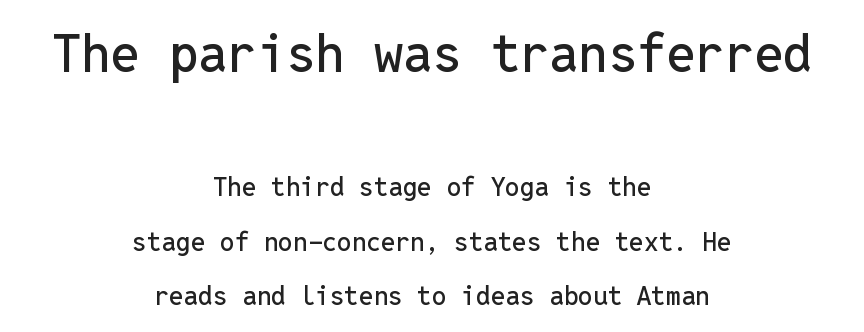
The image shows 52 px sans-serif type, upright, monospaced; set centered, loose line spacing (2.09x), normal letter spacing, not underlined; the first (top) block is 2.0x larger; low stroke contrast and a medium x-height.
